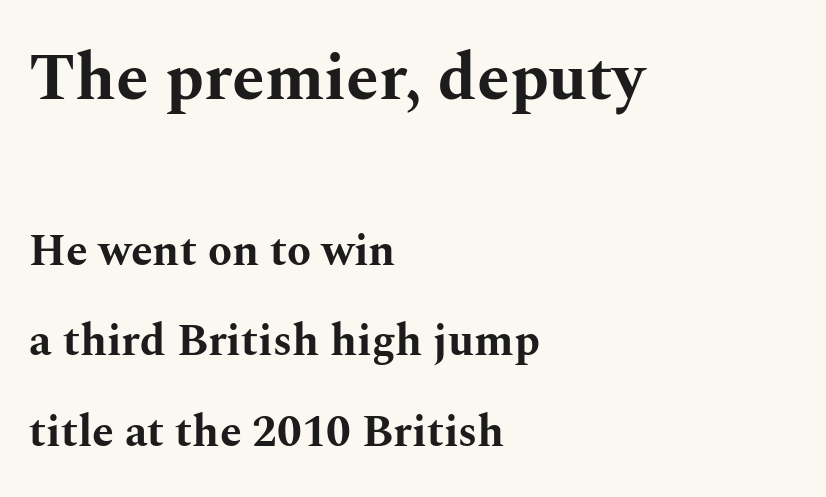
{"serif": "yes", "italic": "no", "bold": "yes", "weight": "bold", "width": "wide", "stroke_contrast": "medium", "x_height": "medium", "monospaced": "no", "underline": "no", "align": "left", "line_spacing": "loose", "line_spacing_ratio": 2.06, "letter_spacing": "normal", "letter_spacing_em": 0.0, "larger_block": "first", "size_ratio": 1.5, "glyph_px": 66}
